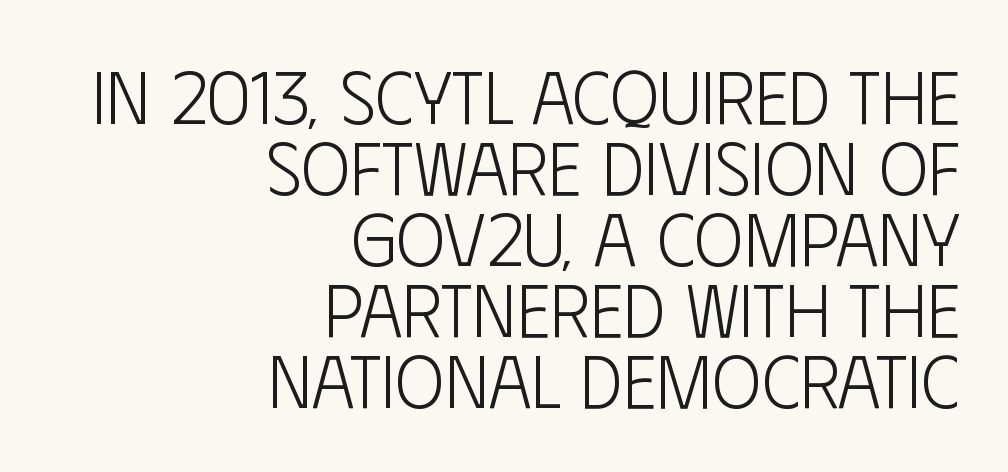
Q: Is the text bold? A: No.
Q: Is the text italic (slanted)? A: No, it is upright.
Q: Is the typeface a serif or a sans-serif typeface? A: Sans-serif.
Q: Is the text underlined? A: No.
Q: How is the paragraph aligned? A: Right-aligned.
Q: Is the spacing between letters normal or unusually wide? A: Normal.
Q: Is the spacing between lines tight, normal or loose? A: Tight.
Q: Width (condensed, normal, or wide)? A: Condensed.
Q: Stroke contrast? A: Low.
Q: x-height? A: Large.
Q: Monospaced? A: No.
